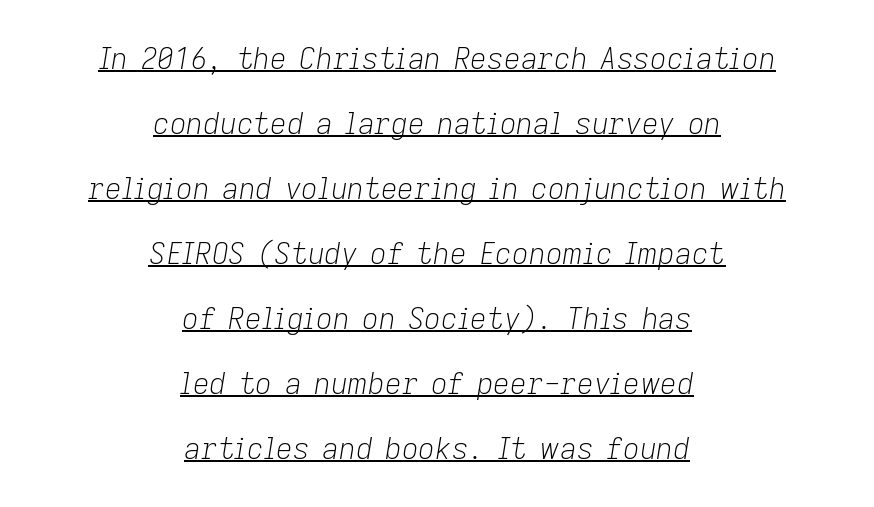
Stroke mass is kept to a normal reading level or below. Compared with a flush-left layout, this one balances lines on the center instead. A typesetter would call this proportional, since set widths differ per character. The passage shown stacks its lines with a broad gap. The passage shown leans; its letterforms are oblique. The horizontal fit of the characters is conventional and even.
